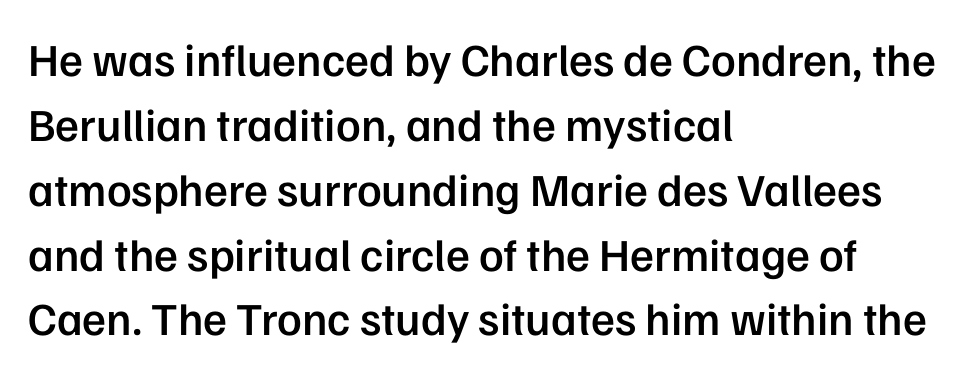
Q: Is the text bold? A: Semi-bold.
Q: Is the text italic (slanted)? A: No, it is upright.
Q: Is the typeface a serif or a sans-serif typeface? A: Sans-serif.
Q: Is the text underlined? A: No.
Q: How is the paragraph aligned? A: Left-aligned.
Q: Is the spacing between letters normal or unusually wide? A: Normal.
Q: Is the spacing between lines tight, normal or loose? A: Normal.
Q: Width (condensed, normal, or wide)? A: Normal.
Q: Stroke contrast? A: Low.
Q: x-height? A: Medium.
Q: Monospaced? A: No.
